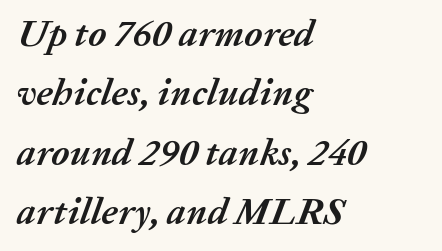
The image shows 38 px semibold type, italic (leaning right); set left-aligned, normal line spacing (1.56x), normal letter spacing, not underlined; medium stroke contrast and a medium x-height.
